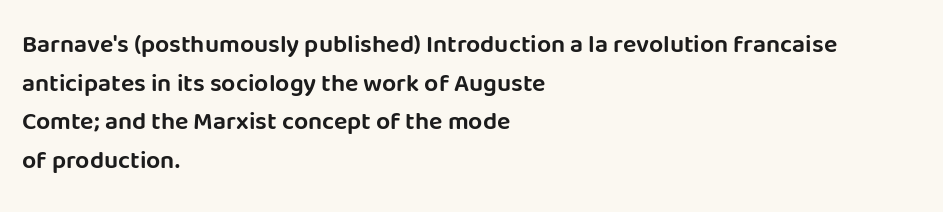
{"italic": "no", "underline": "no", "align": "left", "line_spacing": "normal", "line_spacing_ratio": 1.55, "letter_spacing": "normal", "letter_spacing_em": 0.0, "glyph_px": 25}
